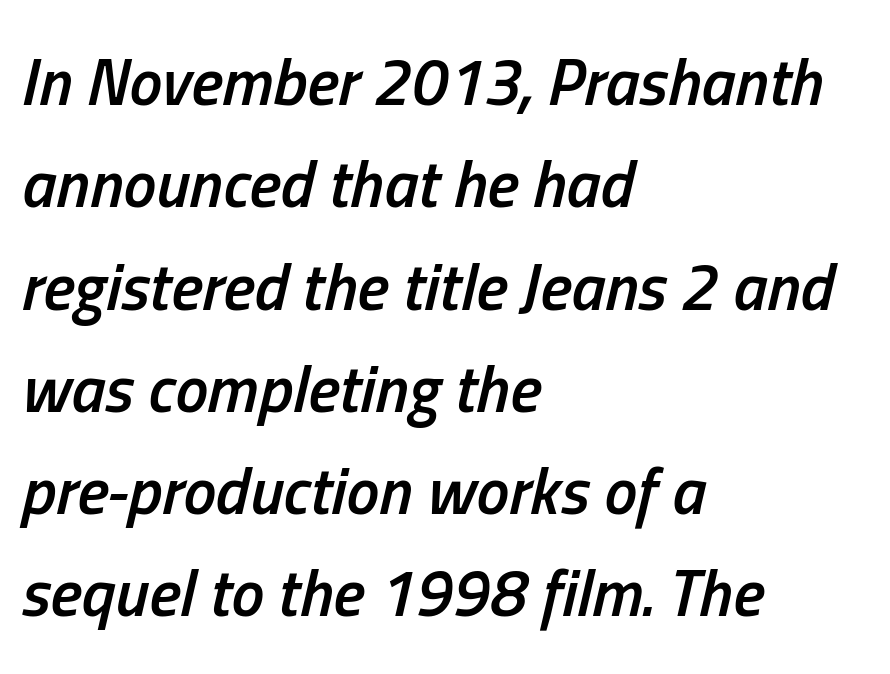
Q: Is the text bold? A: Semi-bold.
Q: Is the text italic (slanted)? A: Yes, it leans right by about 13 degrees.
Q: Is the text underlined? A: No.
Q: How is the paragraph aligned? A: Left-aligned.
Q: Is the spacing between letters normal or unusually wide? A: Normal.
Q: Is the spacing between lines tight, normal or loose? A: Normal.
Q: Width (condensed, normal, or wide)? A: Condensed.
Q: Stroke contrast? A: Low.
Q: x-height? A: Medium.
Q: Monospaced? A: No.
